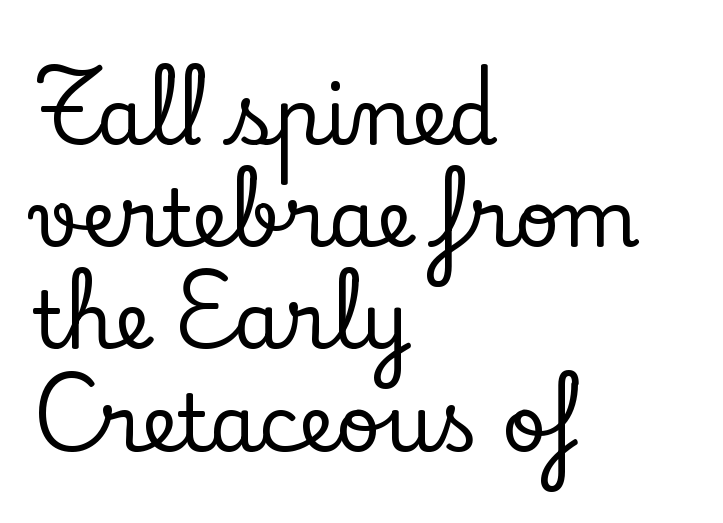
Proportional: the letters do not fall into vertical columns. Small tapered or slab feet sit at the stroke ends, so this counts as serif. The specimen reads as upright at a glance. A classic flush-left, rag-right setting is used for this passage. The strip under each line holds only bare page. Letter spacing: default.
